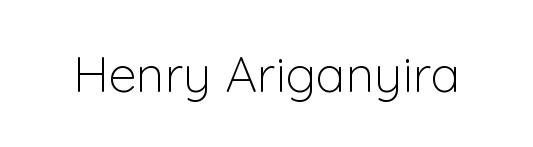
Q: Is the text bold? A: No.
Q: Is the text italic (slanted)? A: No, it is upright.
Q: Is the typeface a serif or a sans-serif typeface? A: Sans-serif.
Q: Is the text underlined? A: No.
Q: Is the spacing between letters normal or unusually wide? A: Normal.
Q: Width (condensed, normal, or wide)? A: Normal.
Q: Stroke contrast? A: Low.
Q: x-height? A: Medium.
Q: Monospaced? A: No.
